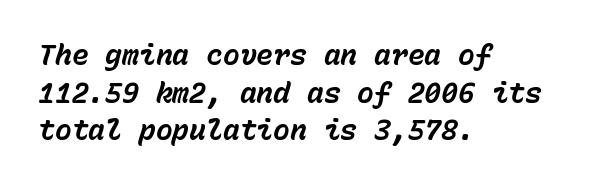
{"italic": "yes", "lean": "right", "slant_degrees": 15, "bold": "yes", "weight": "bold", "width": "normal", "stroke_contrast": "low", "x_height": "medium", "monospaced": "yes", "underline": "no", "align": "left", "line_spacing": "normal", "line_spacing_ratio": 1.34, "letter_spacing": "normal", "letter_spacing_em": 0.0, "glyph_px": 28}
